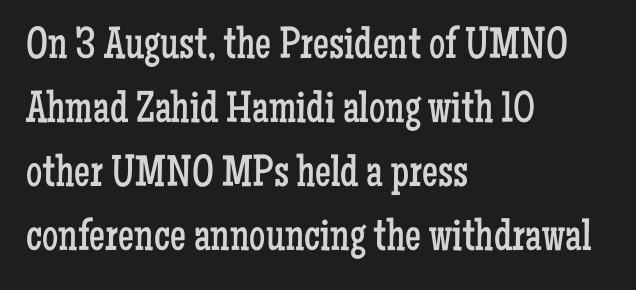
{"serif": "yes", "italic": "no", "bold": "no", "weight": "regular", "width": "condensed", "stroke_contrast": "low", "x_height": "medium", "monospaced": "no", "underline": "no", "align": "left", "line_spacing": "normal", "line_spacing_ratio": 1.42, "letter_spacing": "normal", "letter_spacing_em": 0.0, "glyph_px": 45}
